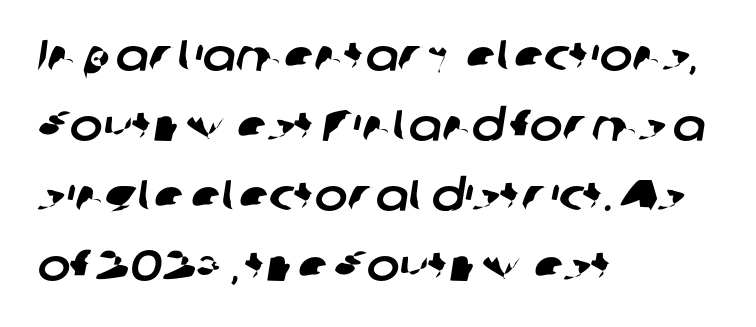
The image shows 44 px sans-serif type; set left-aligned, normal line spacing (1.59x), normal letter spacing, not underlined; low stroke contrast and a medium x-height.
